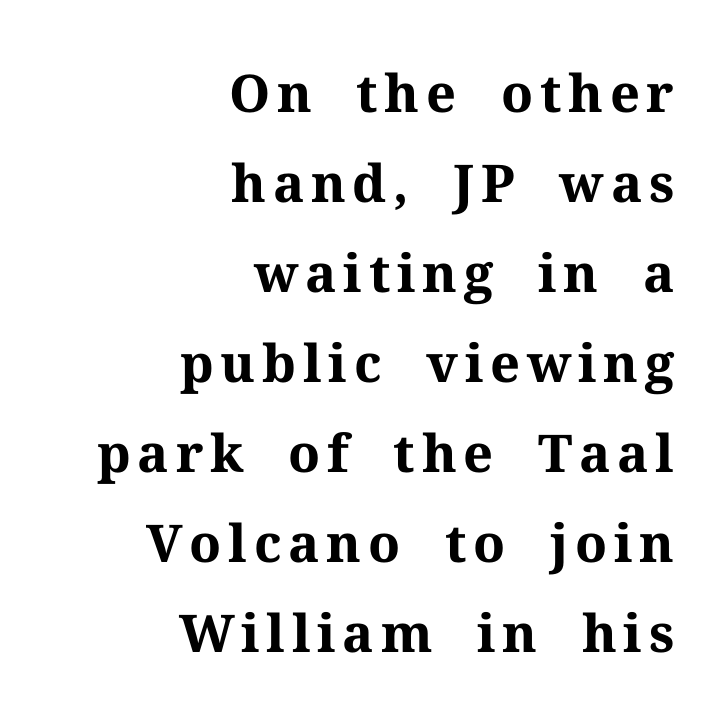
Q: Is the text bold? A: Yes.
Q: Is the text italic (slanted)? A: No, it is upright.
Q: Is the typeface a serif or a sans-serif typeface? A: Serif.
Q: Is the text underlined? A: No.
Q: How is the paragraph aligned? A: Right-aligned.
Q: Width (condensed, normal, or wide)? A: Normal.
Q: Stroke contrast? A: Medium.
Q: x-height? A: Medium.
Q: Monospaced? A: No.
